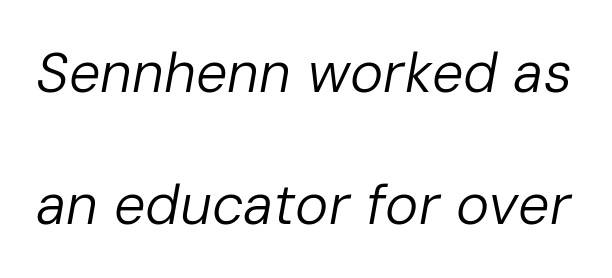
The image shows 56 px regular-weight type, italic (leaning right); set loose line spacing (2.35x), normal letter spacing, not underlined; low stroke contrast and a medium x-height.
